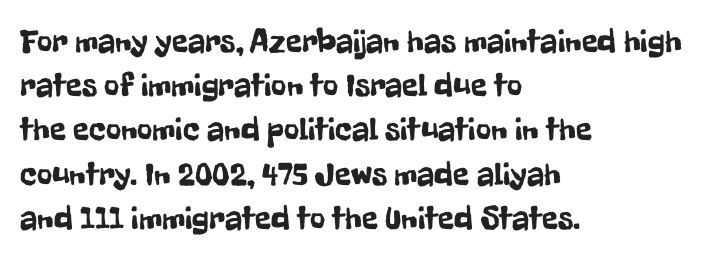
The image shows 33 px condensed sans-serif type, upright; set left-aligned, normal line spacing (1.34x), normal letter spacing, not underlined; low stroke contrast and a medium x-height.
